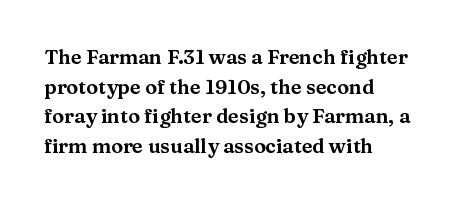
Q: Is the text italic (slanted)? A: No, it is upright.
Q: Is the text underlined? A: No.
Q: How is the paragraph aligned? A: Left-aligned.
Q: Is the spacing between letters normal or unusually wide? A: Normal.
Q: Is the spacing between lines tight, normal or loose? A: Normal.
